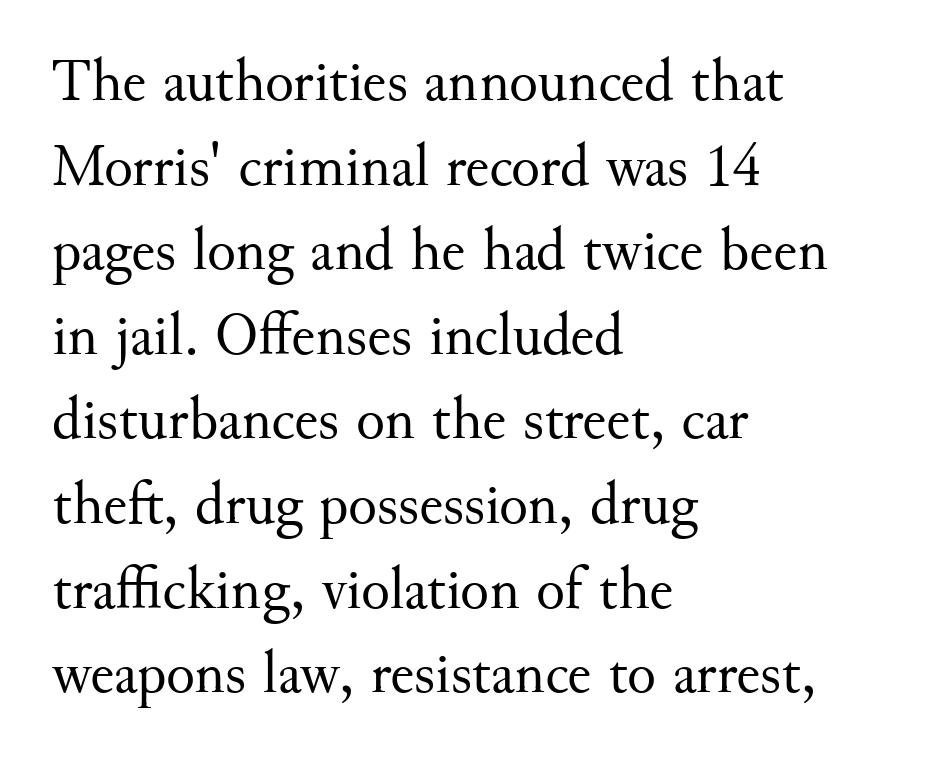
{"serif": "yes", "italic": "no", "bold": "no", "weight": "regular", "width": "normal", "stroke_contrast": "medium", "x_height": "small", "monospaced": "no", "underline": "no", "align": "left", "line_spacing": "normal", "line_spacing_ratio": 1.41, "letter_spacing": "normal", "letter_spacing_em": 0.0, "glyph_px": 60}
